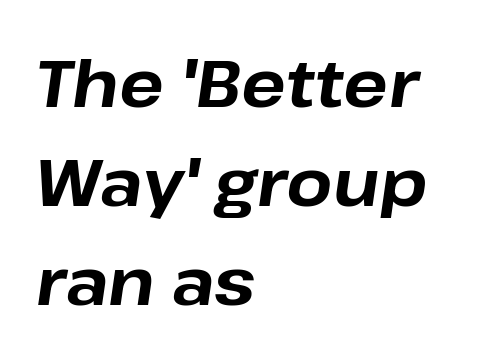
The image shows 66 px bold type, italic (leaning right); set left-aligned, normal line spacing (1.5x), normal letter spacing, not underlined; low stroke contrast and a medium x-height.
